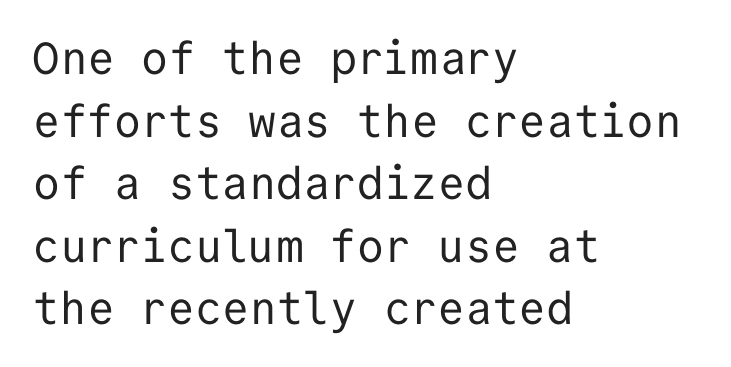
The image shows 45 px regular-weight sans-serif type, upright, monospaced; set left-aligned, normal line spacing (1.39x), normal letter spacing, not underlined; low stroke contrast and a medium x-height.
